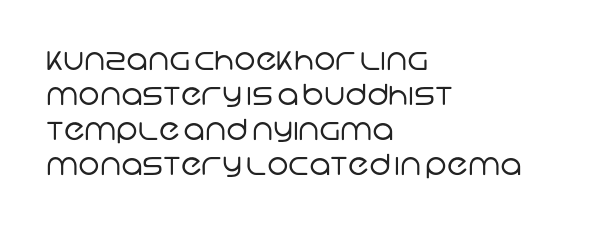
{"serif": "no", "bold": "no", "weight": "regular", "width": "normal", "stroke_contrast": "low", "x_height": "large", "monospaced": "no", "underline": "no", "align": "left", "line_spacing_ratio": 1.21, "letter_spacing": "normal", "letter_spacing_em": 0.0, "glyph_px": 29}
